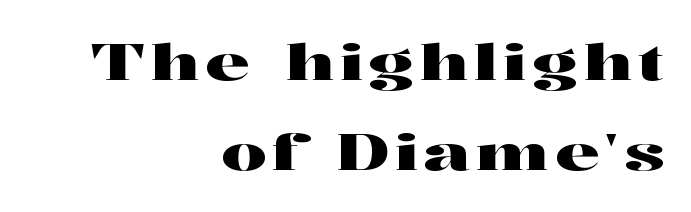
Q: Is the text italic (slanted)? A: No, it is upright.
Q: Is the typeface a serif or a sans-serif typeface? A: Serif.
Q: Is the text underlined? A: No.
Q: How is the paragraph aligned? A: Right-aligned.
Q: Width (condensed, normal, or wide)? A: Wide.
Q: Stroke contrast? A: High.
Q: x-height? A: Medium.
Q: Monospaced? A: No.
